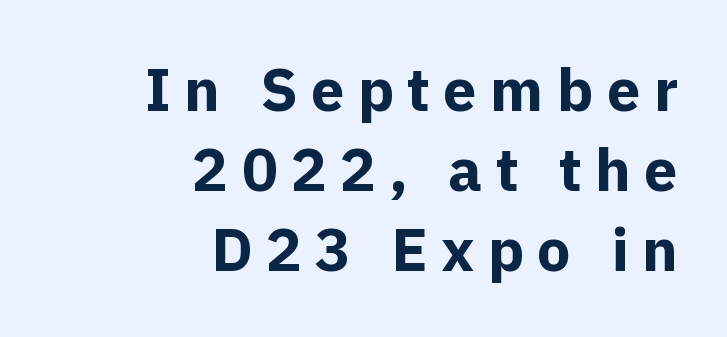
{"serif": "no", "italic": "no", "bold": "yes", "weight": "bold", "width": "normal", "x_height": "medium", "monospaced": "no", "underline": "no", "align": "right", "line_spacing": "normal", "line_spacing_ratio": 1.33, "letter_spacing": "wide", "letter_spacing_em": 0.22, "glyph_px": 60}
